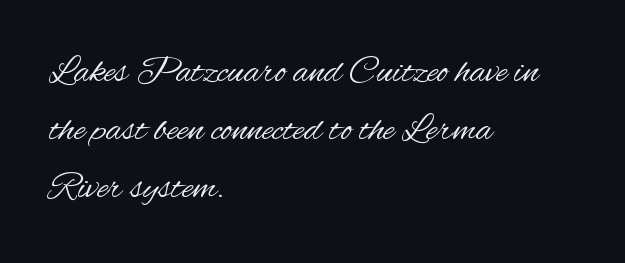
A typesetter would call this zero additional tracking. Students, observe: this is what conventionally led text looks like. Is this a sans? Yes — the strokes have no serifs. Decoration check: the copy has no underline. Think of a printed novel: that variable character pitch is what you see here.
